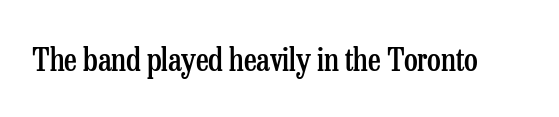
The image shows 31 px semibold, condensed serif type, upright; set normal letter spacing, not underlined; low stroke contrast and a medium x-height.
